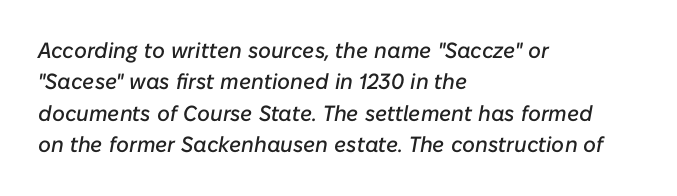
{"italic": "yes", "lean": "right", "slant_degrees": 10, "underline": "no", "align": "left", "line_spacing": "normal", "line_spacing_ratio": 1.43, "letter_spacing": "normal", "letter_spacing_em": 0.0, "glyph_px": 22}
